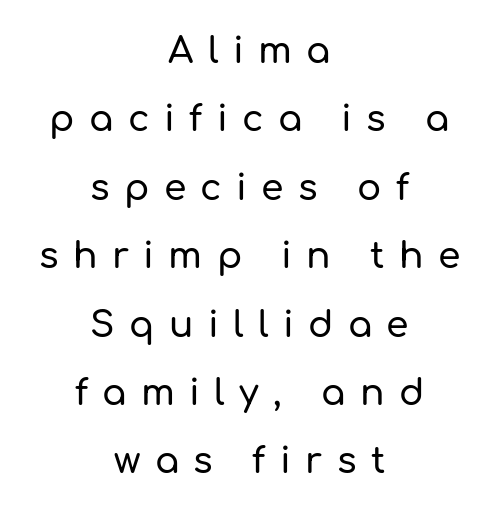
The image shows 36 px sans-serif type, upright; set centered, loose line spacing (1.9x), unusually wide letter spacing (+0.4 em), not underlined; low stroke contrast and a medium x-height.
